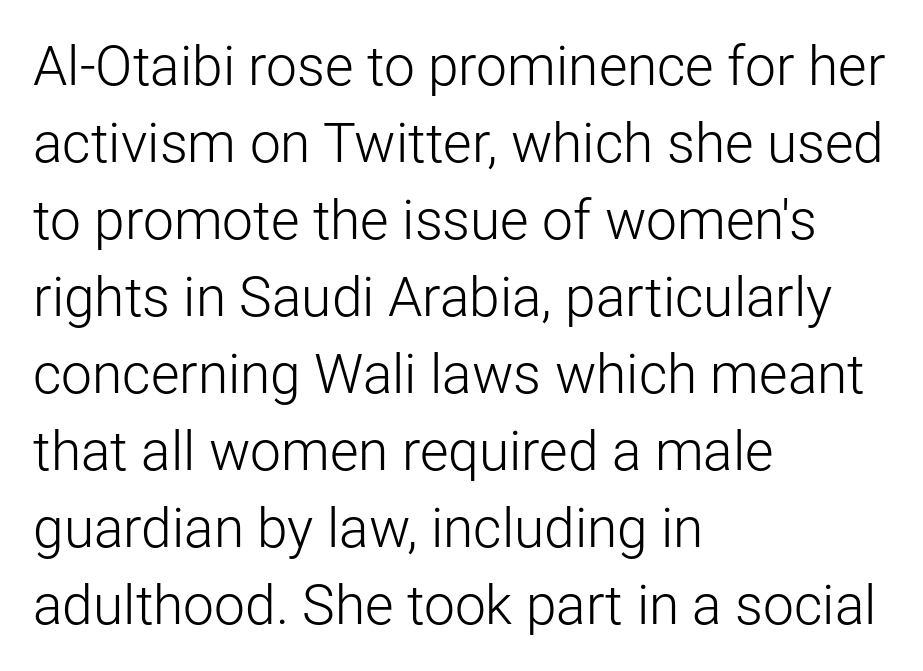
{"serif": "no", "italic": "no", "bold": "no", "weight": "light", "width": "normal", "stroke_contrast": "low", "x_height": "medium", "monospaced": "no", "underline": "no", "align": "left", "line_spacing": "normal", "line_spacing_ratio": 1.4, "letter_spacing": "normal", "letter_spacing_em": 0.0, "glyph_px": 55}
